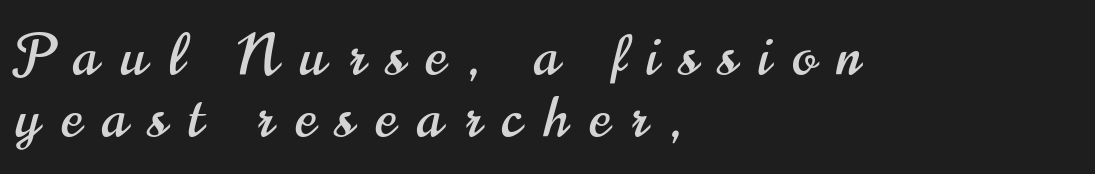
Q: Is the text italic (slanted)? A: Yes.
Q: Is the typeface a serif or a sans-serif typeface? A: Sans-serif.
Q: Is the text underlined? A: No.
Q: How is the paragraph aligned? A: Left-aligned.
Q: Is the spacing between letters normal or unusually wide? A: Unusually wide.
Q: Is the spacing between lines tight, normal or loose? A: Tight.
Q: Width (condensed, normal, or wide)? A: Condensed.
Q: Stroke contrast? A: High.
Q: x-height? A: Small.
Q: Monospaced? A: No.
